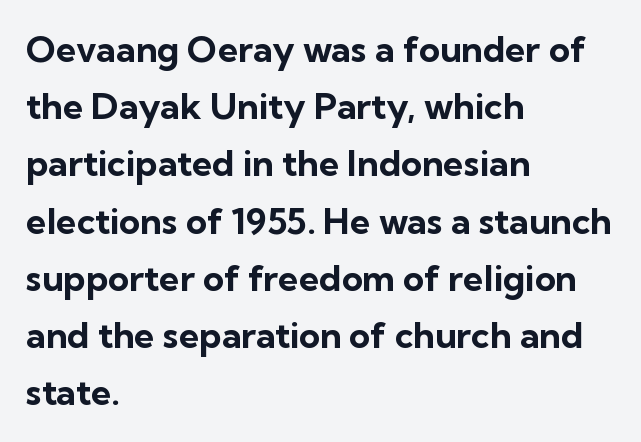
Q: Is the text bold? A: Yes.
Q: Is the text italic (slanted)? A: No, it is upright.
Q: Is the typeface a serif or a sans-serif typeface? A: Sans-serif.
Q: Is the text underlined? A: No.
Q: How is the paragraph aligned? A: Left-aligned.
Q: Is the spacing between letters normal or unusually wide? A: Normal.
Q: Is the spacing between lines tight, normal or loose? A: Normal.
Q: Width (condensed, normal, or wide)? A: Normal.
Q: Stroke contrast? A: Low.
Q: x-height? A: Medium.
Q: Monospaced? A: No.
